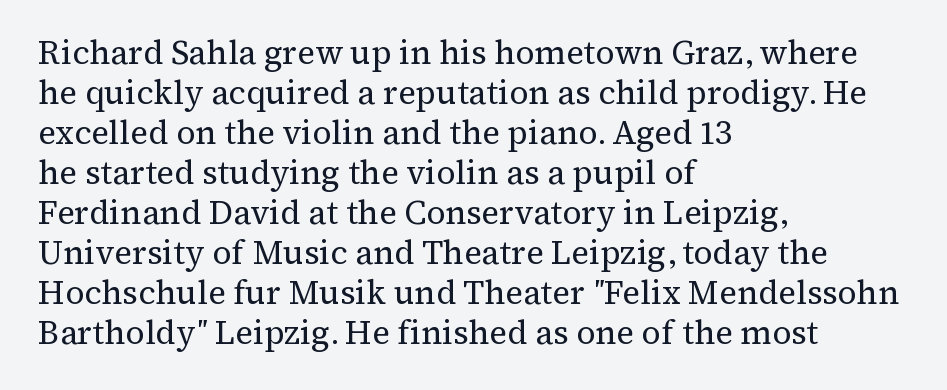
{"serif": "yes", "italic": "no", "bold": "no", "weight": "regular", "width": "normal", "stroke_contrast": "medium", "x_height": "medium", "monospaced": "no", "underline": "no", "align": "left", "line_spacing_ratio": 1.21, "letter_spacing": "normal", "letter_spacing_em": 0.0, "glyph_px": 33}
